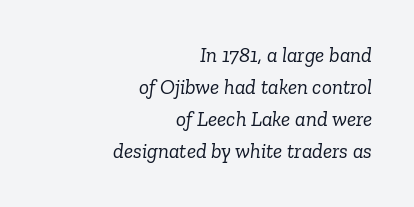
{"italic": "yes", "lean": "right", "slant_degrees": 6, "bold": "no", "underline": "no", "align": "right", "line_spacing": "normal", "line_spacing_ratio": 1.53, "letter_spacing": "normal", "letter_spacing_em": 0.0, "glyph_px": 21}
